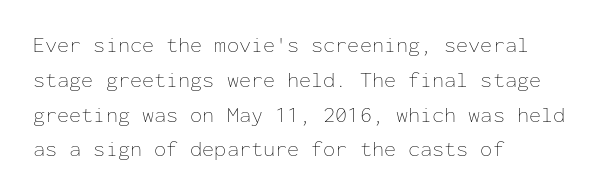
{"italic": "no", "bold": "no", "underline": "no", "align": "left", "line_spacing": "normal", "line_spacing_ratio": 1.58, "letter_spacing": "normal", "letter_spacing_em": 0.0, "glyph_px": 22}
